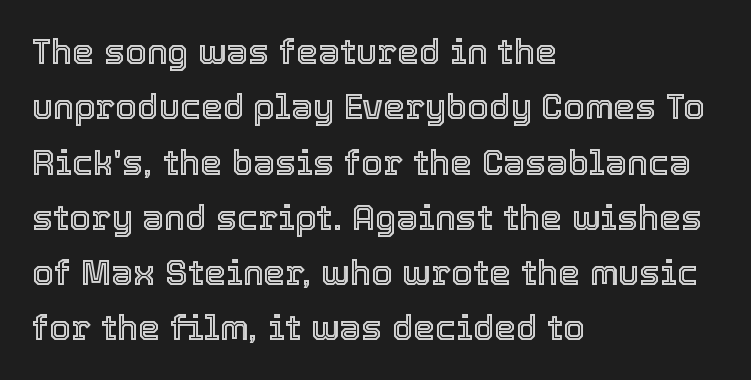
Note the varied advance widths — an 'i' is clearly narrower than an 'm'. Rule under the text: the space is simply empty. The gaps between neighbouring characters are ordinary and unremarkable. Is there any slant? The stems are plumb. Horizontally, the lines are justified to the leading edge only.
